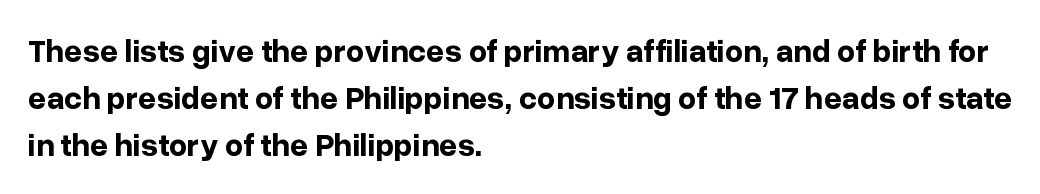
The image shows 32 px bold sans-serif type, upright; set left-aligned, normal line spacing (1.47x), normal letter spacing, not underlined; low stroke contrast and a medium x-height.
